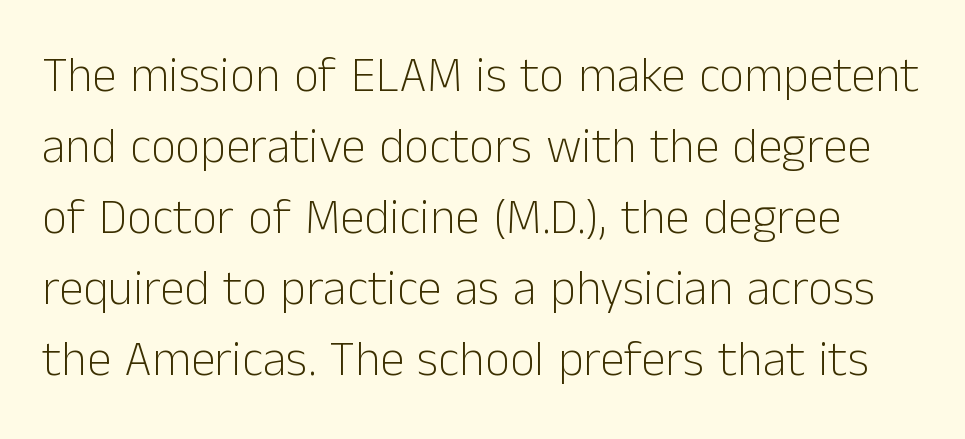
{"serif": "no", "italic": "no", "bold": "no", "weight": "light", "width": "normal", "stroke_contrast": "low", "x_height": "medium", "monospaced": "no", "underline": "no", "line_spacing": "normal", "line_spacing_ratio": 1.45, "letter_spacing": "normal", "letter_spacing_em": 0.0, "glyph_px": 49}
